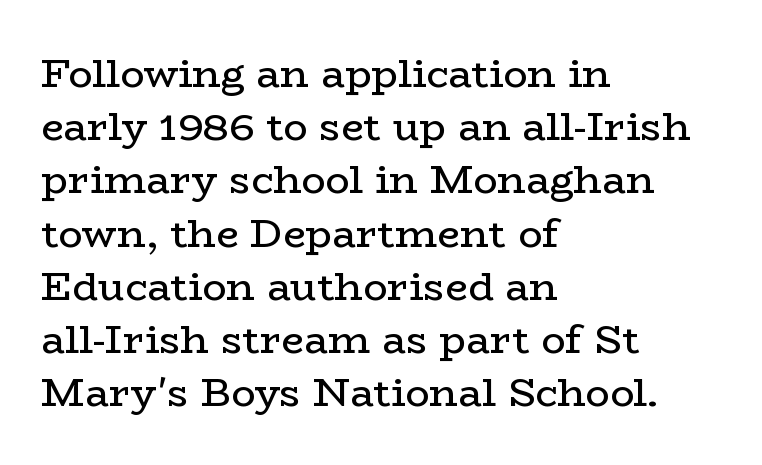
The image shows 40 px regular-weight, wide serif type, upright; set left-aligned, normal line spacing (1.33x), normal letter spacing, not underlined; low stroke contrast and a medium x-height.
